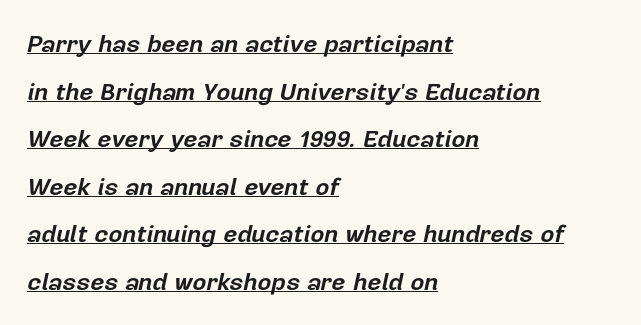
{"italic": "yes", "lean": "right", "slant_degrees": 12, "bold": "yes", "underline": "yes", "align": "left", "line_spacing": "loose", "line_spacing_ratio": 1.98, "letter_spacing": "normal", "letter_spacing_em": 0.0, "glyph_px": 24}
